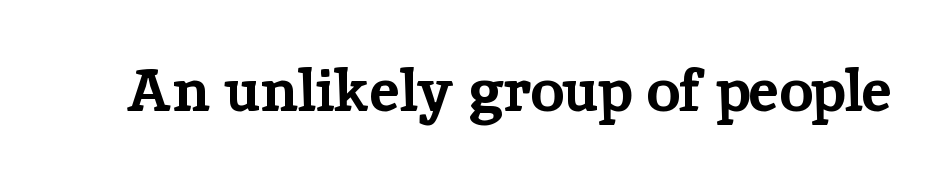
Q: Is the text bold? A: Yes.
Q: Is the text italic (slanted)? A: No, it is upright.
Q: Is the typeface a serif or a sans-serif typeface? A: Serif.
Q: Is the text underlined? A: No.
Q: Is the spacing between letters normal or unusually wide? A: Normal.
Q: Width (condensed, normal, or wide)? A: Normal.
Q: Stroke contrast? A: Low.
Q: x-height? A: Medium.
Q: Monospaced? A: No.
